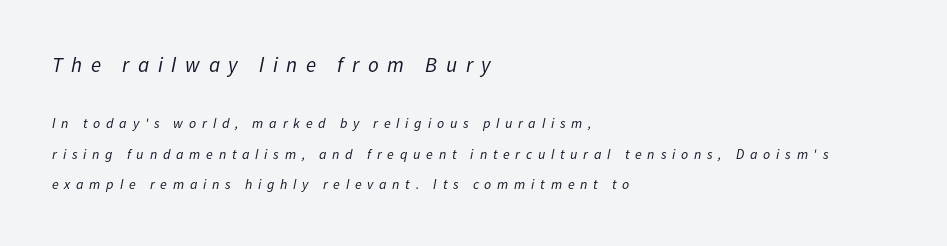
Larger block? The one above; the one below is distinctly smaller. Someone cranked the tracking dial way up on this one. The designer dialed line spacing up above the default. Quick note: italic. The letters look calm and open, with moderate or lighter stems. The specimen omits any rule beneath the text block's lines.
